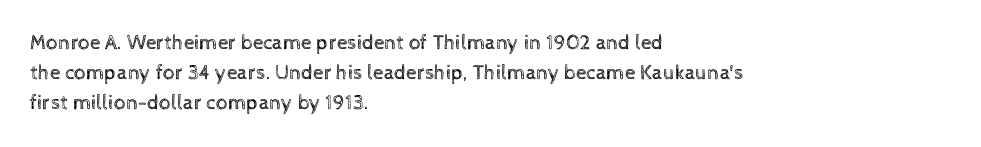
{"italic": "no", "bold": "no", "underline": "no", "align": "left", "line_spacing": "normal", "line_spacing_ratio": 1.44, "letter_spacing": "normal", "letter_spacing_em": 0.0, "glyph_px": 21}
